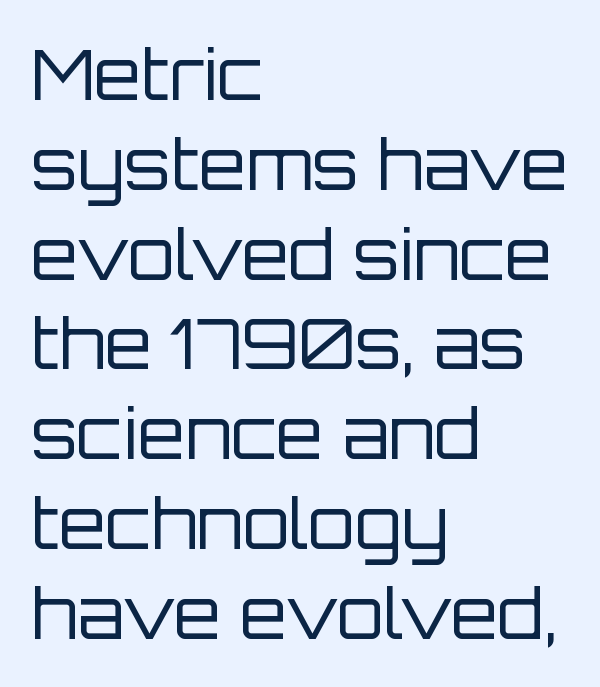
{"serif": "no", "italic": "no", "bold": "no", "weight": "regular", "width": "normal", "stroke_contrast": "low", "x_height": "large", "monospaced": "no", "underline": "no", "align": "left", "line_spacing": "normal", "line_spacing_ratio": 1.32, "letter_spacing": "normal", "letter_spacing_em": 0.0, "glyph_px": 68}
